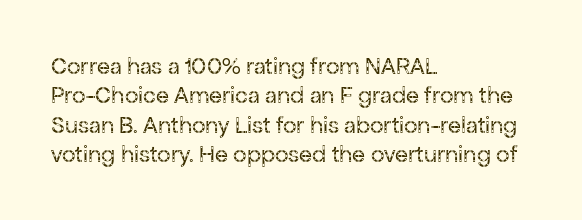
{"italic": "no", "bold": "no", "underline": "no", "align": "left", "line_spacing_ratio": 1.22, "letter_spacing": "normal", "letter_spacing_em": 0.0, "glyph_px": 24}
